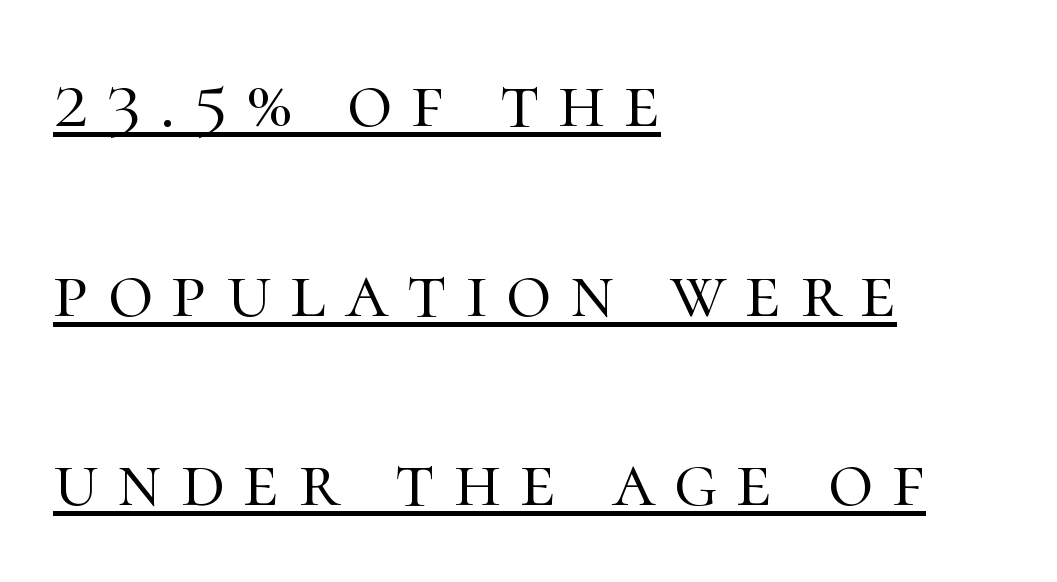
Q: Is the text bold? A: No.
Q: Is the text italic (slanted)? A: No, it is upright.
Q: Is the typeface a serif or a sans-serif typeface? A: Serif.
Q: Is the text underlined? A: Yes.
Q: How is the paragraph aligned? A: Left-aligned.
Q: Is the spacing between letters normal or unusually wide? A: Unusually wide.
Q: Is the spacing between lines tight, normal or loose? A: Loose.
Q: Width (condensed, normal, or wide)? A: Normal.
Q: Stroke contrast? A: High.
Q: x-height? A: Medium.
Q: Monospaced? A: No.
